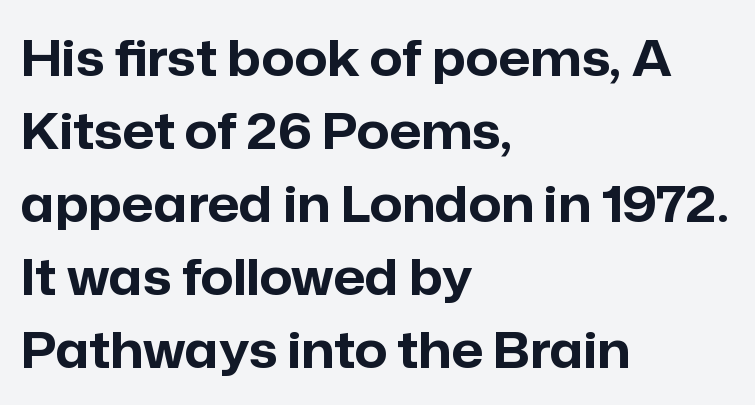
Q: Is the text bold? A: Yes.
Q: Is the text italic (slanted)? A: No, it is upright.
Q: Is the typeface a serif or a sans-serif typeface? A: Sans-serif.
Q: Is the text underlined? A: No.
Q: How is the paragraph aligned? A: Left-aligned.
Q: Is the spacing between letters normal or unusually wide? A: Normal.
Q: Is the spacing between lines tight, normal or loose? A: Normal.
Q: Width (condensed, normal, or wide)? A: Normal.
Q: Stroke contrast? A: Low.
Q: x-height? A: Medium.
Q: Monospaced? A: No.
